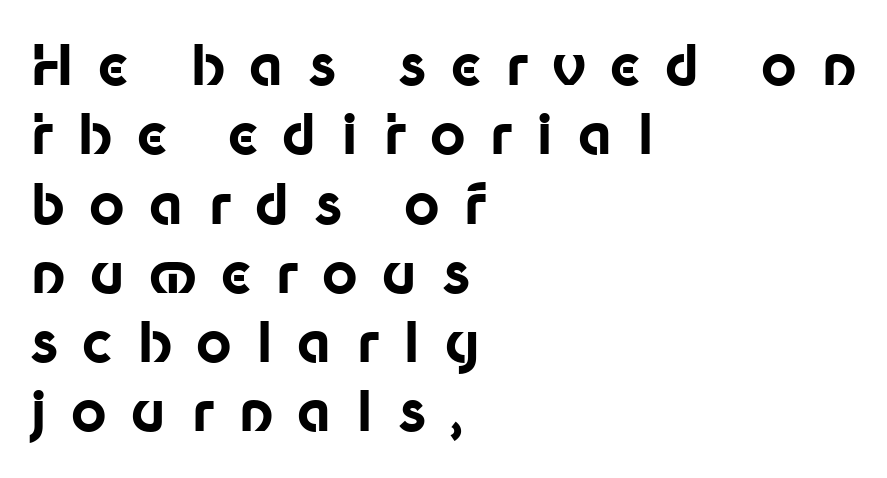
Where is the straight margin? On the left. Strong, thick strokes mark this as bold type. Caption: expanded tracking, letters set apart. This sample uses an upright cut, with every glyph sitting square on the baseline. A typesetter would call this leading conventional body-copy spacing. Does the type have serifs? No, each stem ends abruptly.
